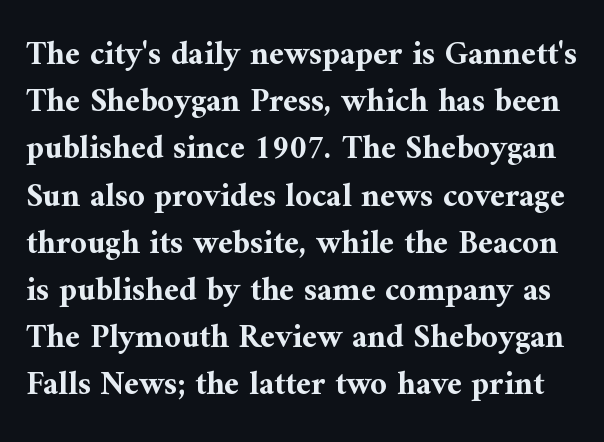
Set as a true bold cut, around the 700 mark. Look at the bottom of the vertical strokes: they flare into serifs here. This is roman type, the default non-slanted kind. Quick note: interline space is typical.
